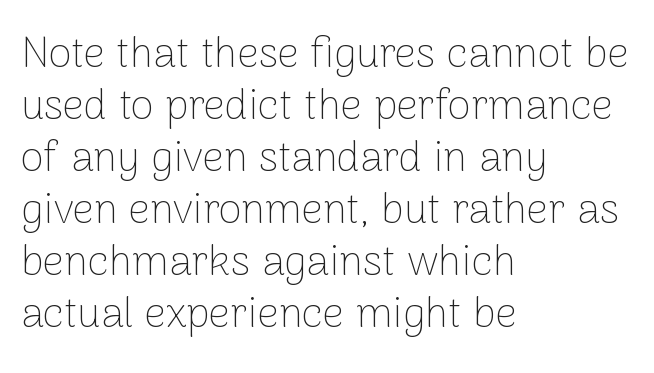
Clear beneath every line of the passage. The line texture is even and compact thanks to regular tracking. Compared with a centered layout, this one pins lines to the left instead. The letters advance in unequal steps, a hallmark of proportional type. The strokes are not fattened; the text isn't bold.
